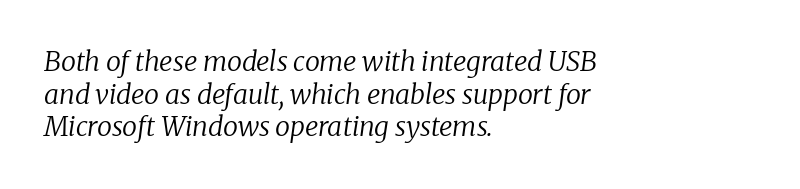
The image shows 27 px text type, italic (leaning right); set left-aligned, line spacing 1.21x, normal letter spacing, not underlined.
